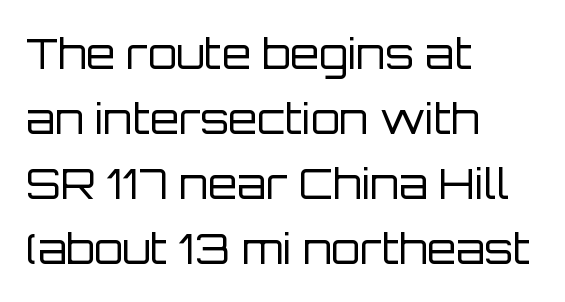
The image shows 42 px regular-weight sans-serif type, upright; set left-aligned, normal line spacing (1.55x), normal letter spacing, not underlined; low stroke contrast and a large x-height.
